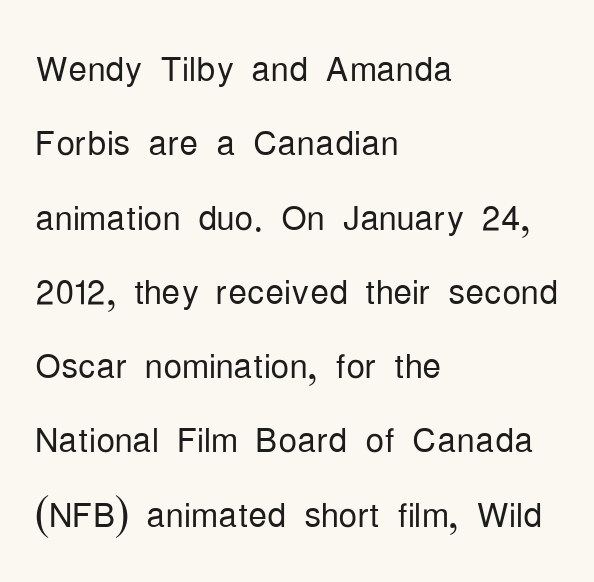
{"serif": "no", "italic": "no", "bold": "no", "weight": "light", "width": "condensed", "stroke_contrast": "low", "x_height": "medium", "monospaced": "no", "underline": "no", "align": "left", "line_spacing": "normal", "line_spacing_ratio": 1.58, "letter_spacing": "normal", "letter_spacing_em": 0.0, "glyph_px": 47}
